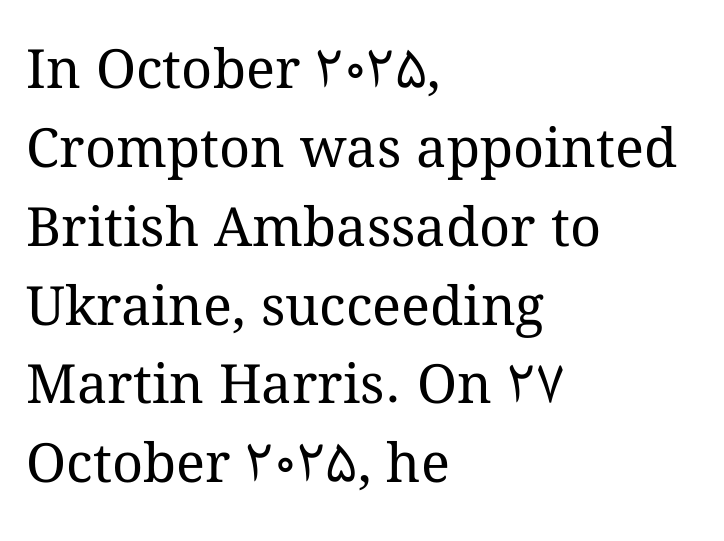
Is this a heavy cut? Hardly; it is regular or lighter. Here the designer chose a conventional face with non-uniform glyph widths. If you drew a line through each stem, it would be perfectly vertical. Check under the words: just untouched page.
